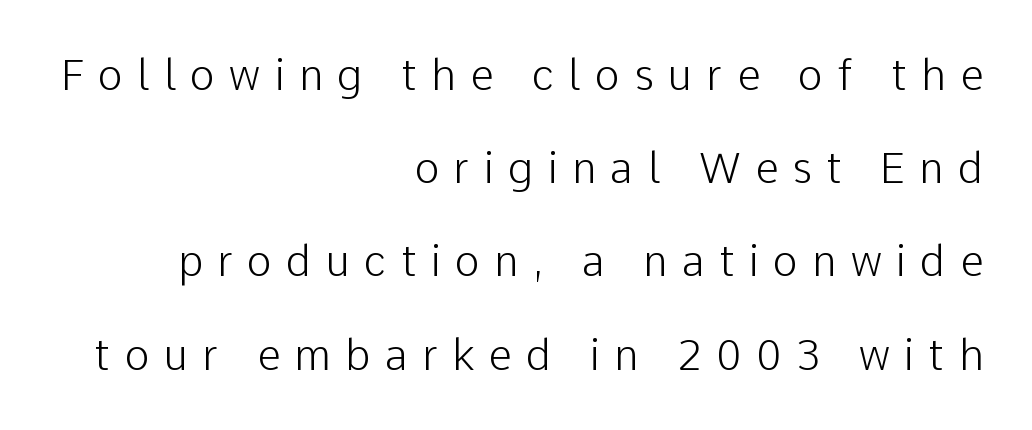
The tracking reads as deliberately expanded to a designer's eye. Spacing verdict: proportional, widths tailored to each character. This block would shrink considerably if given ordinary leading; it's expanded now. Does the lettering tilt? It doesn't — this is upright. Glance below the letters and you will spot only blank space. Are there feet on the stems? There aren't — it's a sans.
